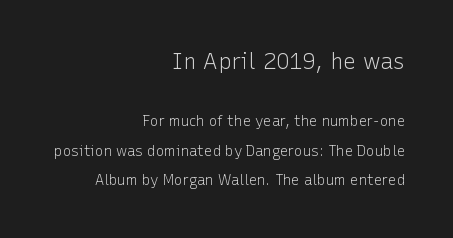
Nobody touched the tracking dial on this one. This is the regular roman posture of the typeface. Only glyphs here, with clear space below each row. Does the bottom block carry the larger type? No, the top block does. Teacher's note: observe the even right margin — that is flush-right alignment.
